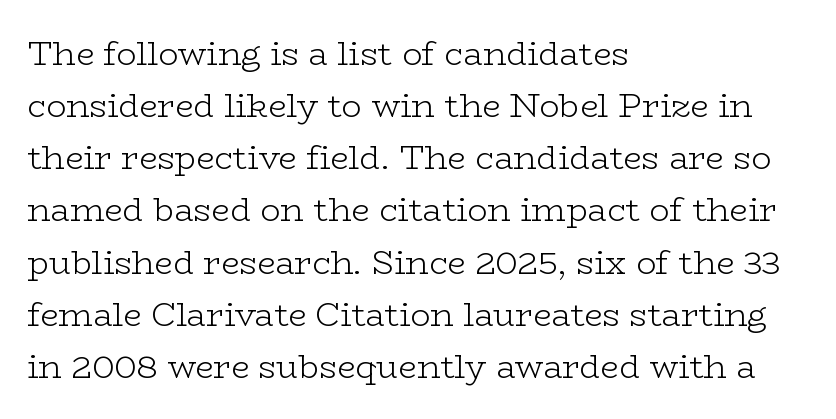
Q: Is the text bold? A: No.
Q: Is the text italic (slanted)? A: No, it is upright.
Q: Is the typeface a serif or a sans-serif typeface? A: Serif.
Q: Is the text underlined? A: No.
Q: How is the paragraph aligned? A: Left-aligned.
Q: Is the spacing between letters normal or unusually wide? A: Normal.
Q: Is the spacing between lines tight, normal or loose? A: Normal.
Q: Width (condensed, normal, or wide)? A: Wide.
Q: Stroke contrast? A: Low.
Q: x-height? A: Medium.
Q: Monospaced? A: No.
